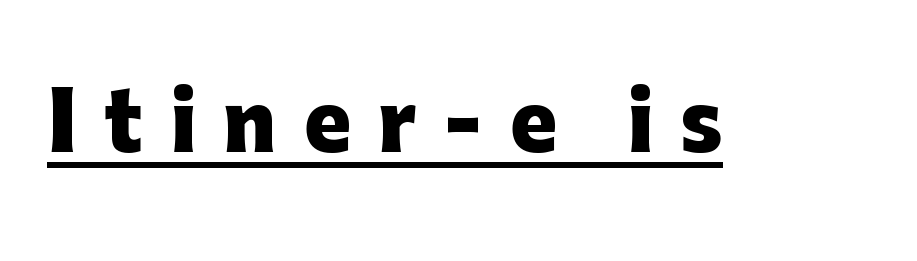
{"serif": "no", "italic": "no", "bold": "yes", "weight": "heavy", "width": "normal", "stroke_contrast": "low", "x_height": "medium", "monospaced": "no", "underline": "yes", "letter_spacing": "wide", "letter_spacing_em": 0.34, "glyph_px": 79}
